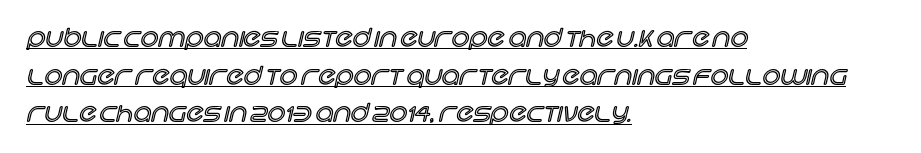
Interline gaps are of average width in this sample. The letterforms sit shoulder to shoulder at normal distance. Does a line run under the words? Yes, clearly. Does the copy run flush right? No — it runs flush left.
